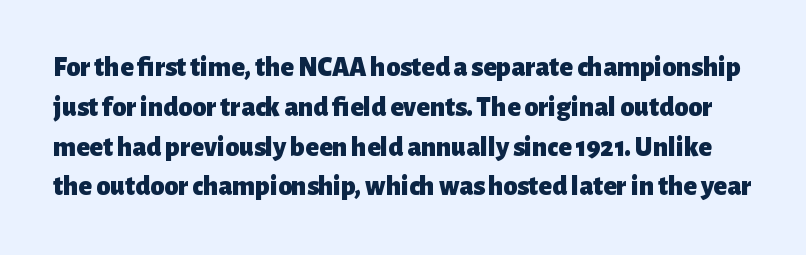
The face used here is proportionally spaced, like ordinary book or web type. Each row of text sits above clean, open space. The characters look thick and weighty, a clear bold. Regarding serifs, this sample does without them.
